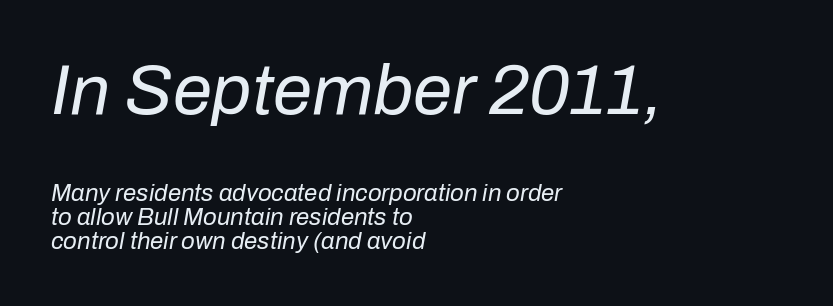
The image shows 71 px regular-weight type, italic (leaning right); set left-aligned, tight line spacing (1.0x), normal letter spacing, not underlined; the first (top) block is 2.96x larger; low stroke contrast and a medium x-height.
